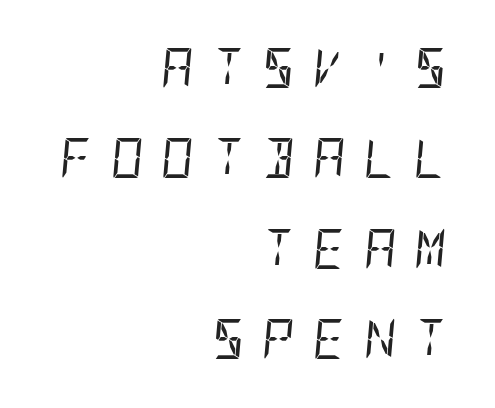
Leftover space on each line is placed entirely before the opening word. Observe the wide spacing: letters keep a clear distance from each other. Rule under the text: the space is simply empty. The characters are drawn with everyday or finer stroke widths. Slanted lettering throughout.
